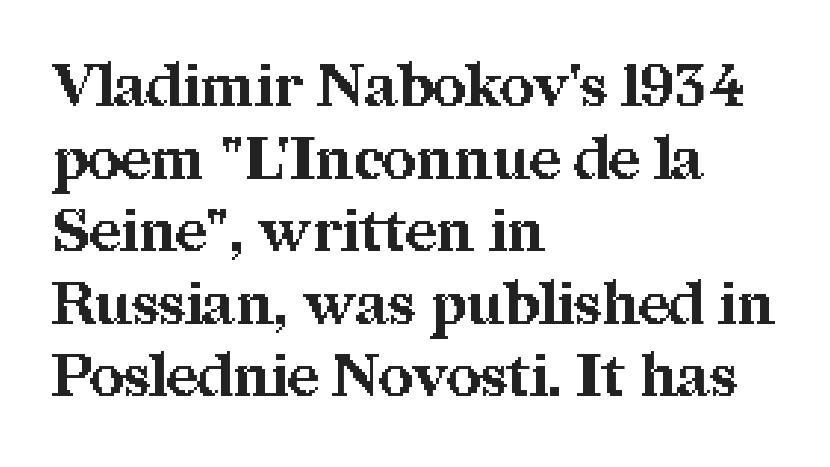
The image shows 59 px bold serif type, upright; set left-aligned, line spacing 1.23x, normal letter spacing, not underlined; medium stroke contrast and a medium x-height.
